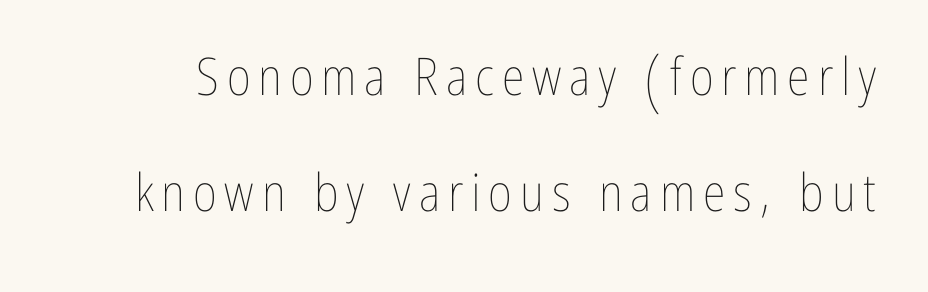
The image shows 52 px thin, condensed type, upright; set loose line spacing (2.23x), not underlined; low stroke contrast and a medium x-height.
